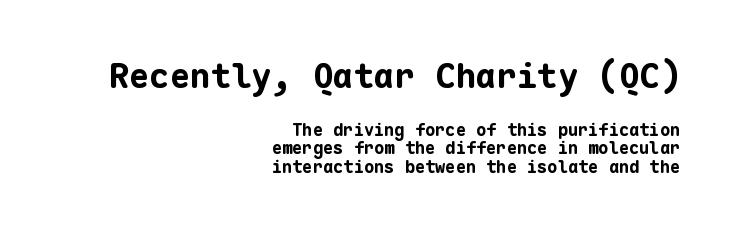
The image shows 34 px bold sans-serif type, upright, monospaced; set right-aligned, tight line spacing (1.1x), normal letter spacing, not underlined; the first (top) block is 2.0x larger; low stroke contrast and a medium x-height.
